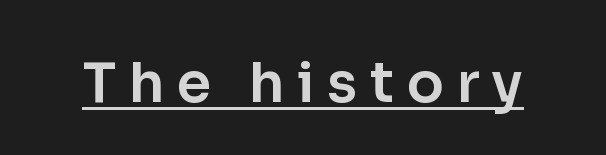
{"serif": "no", "italic": "no", "width": "normal", "stroke_contrast": "low", "x_height": "medium", "monospaced": "no", "underline": "yes", "letter_spacing": "wide", "letter_spacing_em": 0.23, "glyph_px": 55}
